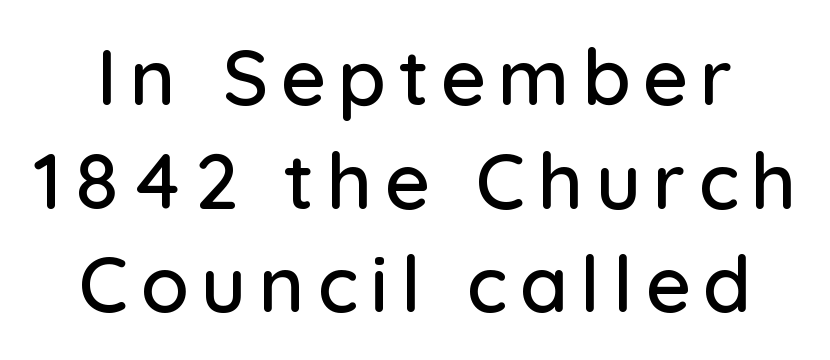
Q: Is the text italic (slanted)? A: No, it is upright.
Q: Is the typeface a serif or a sans-serif typeface? A: Sans-serif.
Q: Is the text underlined? A: No.
Q: Is the spacing between lines tight, normal or loose? A: Normal.
Q: Width (condensed, normal, or wide)? A: Normal.
Q: Stroke contrast? A: Low.
Q: x-height? A: Medium.
Q: Monospaced? A: No.
